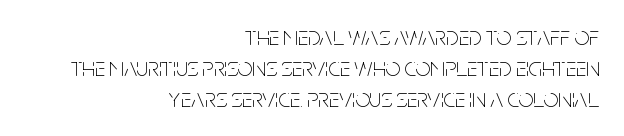
The face looks like a standard text weight, possibly lighter. The letters stand upright; this is a roman face. Each word holds together tightly as a unit, with standard inter-letter gaps. Type without underlining. The lines in this sample share a right terminus and differ only in where they begin.
